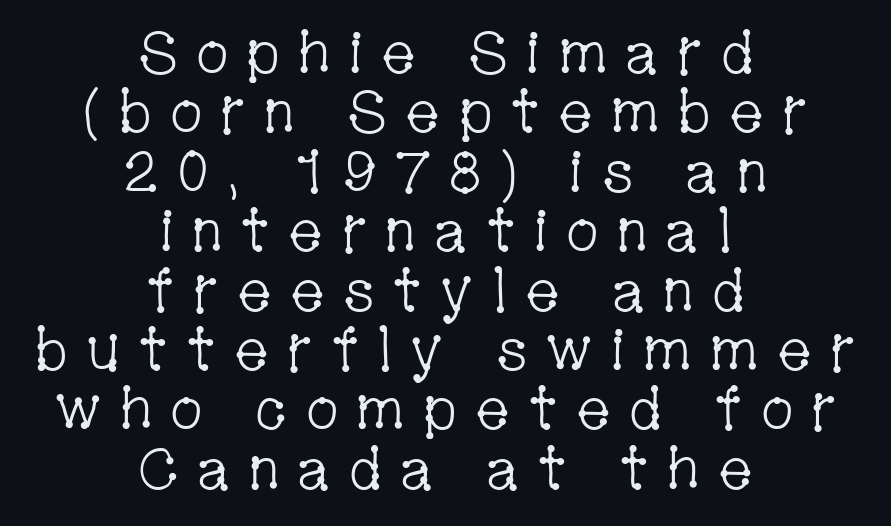
{"serif": "yes", "italic": "no", "bold": "no", "weight": "light", "width": "condensed", "stroke_contrast": "low", "x_height": "medium", "monospaced": "no", "underline": "no", "align": "center", "line_spacing": "tight", "line_spacing_ratio": 0.99, "letter_spacing": "wide", "letter_spacing_em": 0.27, "glyph_px": 60}
